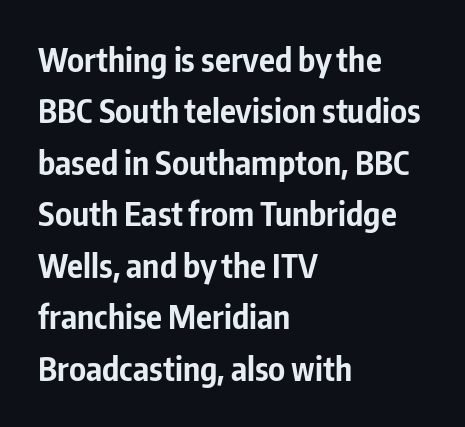
Q: Is the text bold? A: Yes.
Q: Is the text italic (slanted)? A: No, it is upright.
Q: Is the typeface a serif or a sans-serif typeface? A: Sans-serif.
Q: Is the text underlined? A: No.
Q: How is the paragraph aligned? A: Left-aligned.
Q: Is the spacing between letters normal or unusually wide? A: Normal.
Q: Is the spacing between lines tight, normal or loose? A: Normal.
Q: Width (condensed, normal, or wide)? A: Condensed.
Q: Stroke contrast? A: Low.
Q: x-height? A: Medium.
Q: Monospaced? A: No.
